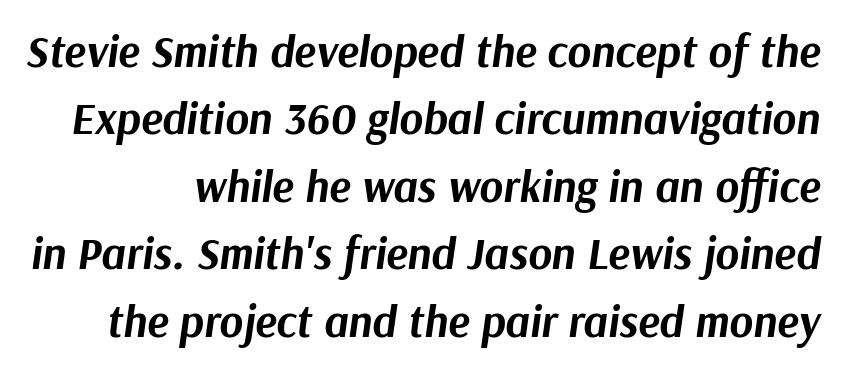
Q: Is the text bold? A: Yes.
Q: Is the text italic (slanted)? A: Yes, it leans right by about 9 degrees.
Q: Is the text underlined? A: No.
Q: Is the spacing between letters normal or unusually wide? A: Normal.
Q: Is the spacing between lines tight, normal or loose? A: Normal.
Q: Width (condensed, normal, or wide)? A: Normal.
Q: Stroke contrast? A: Medium.
Q: x-height? A: Medium.
Q: Monospaced? A: No.
